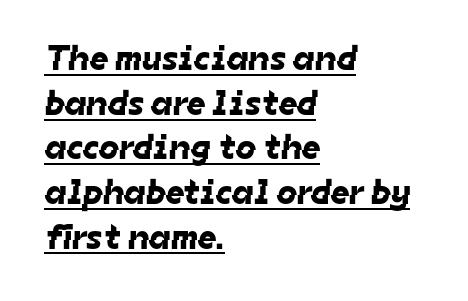
{"serif": "no", "width": "normal", "stroke_contrast": "low", "x_height": "medium", "monospaced": "no", "underline": "yes", "align": "left", "line_spacing_ratio": 1.24, "letter_spacing": "normal", "letter_spacing_em": 0.0, "glyph_px": 36}
